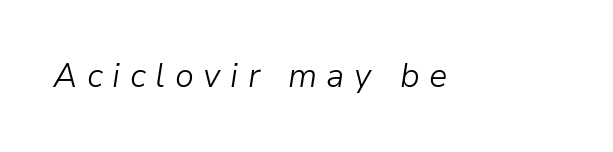
{"italic": "yes", "lean": "right", "slant_degrees": 9, "bold": "no", "weight": "light", "width": "normal", "stroke_contrast": "low", "x_height": "medium", "monospaced": "no", "underline": "no", "letter_spacing": "wide", "letter_spacing_em": 0.29, "glyph_px": 33}
